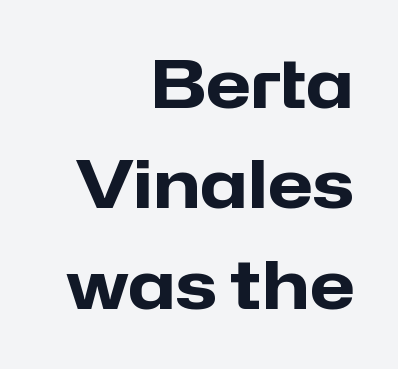
{"serif": "no", "italic": "no", "bold": "yes", "weight": "heavy", "width": "normal", "stroke_contrast": "low", "x_height": "medium", "monospaced": "no", "underline": "no", "align": "right", "line_spacing": "normal", "line_spacing_ratio": 1.52, "letter_spacing": "normal", "letter_spacing_em": 0.0, "glyph_px": 66}
